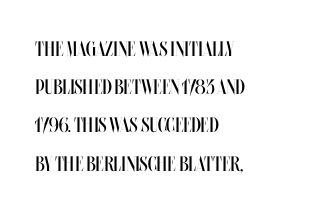
{"italic": "no", "bold": "no", "underline": "no", "align": "left", "line_spacing_ratio": 1.82, "letter_spacing": "normal", "letter_spacing_em": 0.0, "glyph_px": 21}
